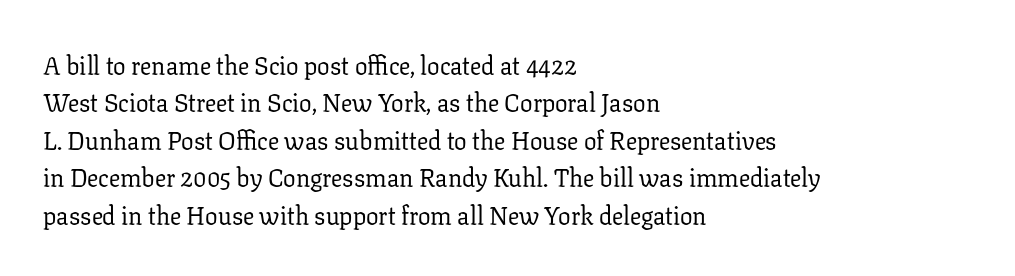
Q: Is the text bold? A: No.
Q: Is the text italic (slanted)? A: No, it is upright.
Q: Is the text underlined? A: No.
Q: How is the paragraph aligned? A: Left-aligned.
Q: Is the spacing between letters normal or unusually wide? A: Normal.
Q: Is the spacing between lines tight, normal or loose? A: Normal.
